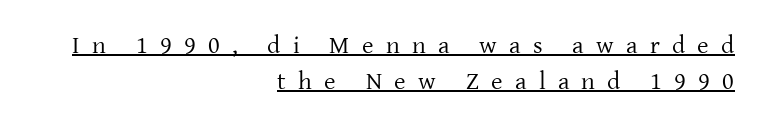
This is the regular roman posture of the typeface. The face used here appears with an underline applied. The rag falls on the left side of this text block. Normally led — the rows are evenly, conventionally spaced.
